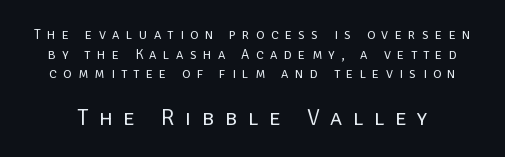
Q: Is the text bold? A: No.
Q: Is the text italic (slanted)? A: No, it is upright.
Q: Is the text underlined? A: No.
Q: Is the spacing between letters normal or unusually wide? A: Unusually wide.
Q: Is the spacing between lines tight, normal or loose? A: Normal.
Q: Which block of text is set in a larger size, the first (top) or the second (bottom)? A: The second (bottom) one.
